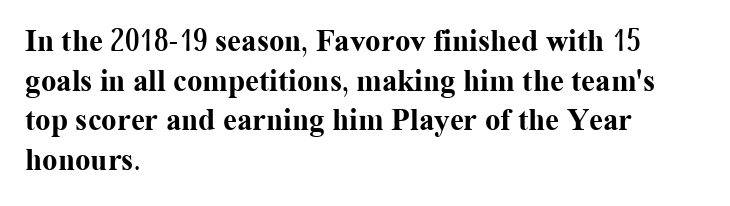
The image shows 31 px bold serif type, upright; set left-aligned, normal line spacing (1.28x), normal letter spacing, not underlined; medium stroke contrast and a medium x-height.
